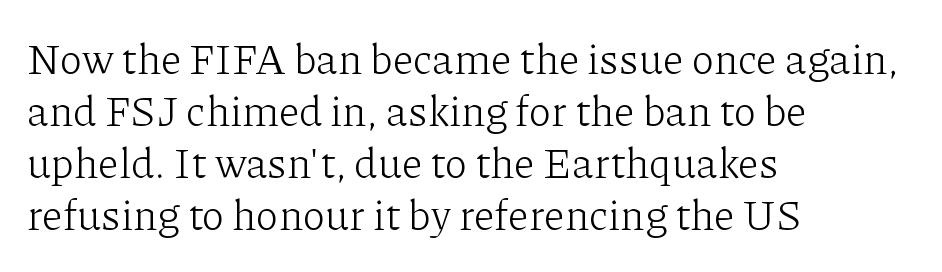
{"serif": "yes", "italic": "no", "bold": "no", "weight": "light", "width": "normal", "stroke_contrast": "low", "x_height": "medium", "monospaced": "no", "underline": "no", "align": "left", "line_spacing_ratio": 1.24, "letter_spacing": "normal", "letter_spacing_em": 0.0, "glyph_px": 42}
